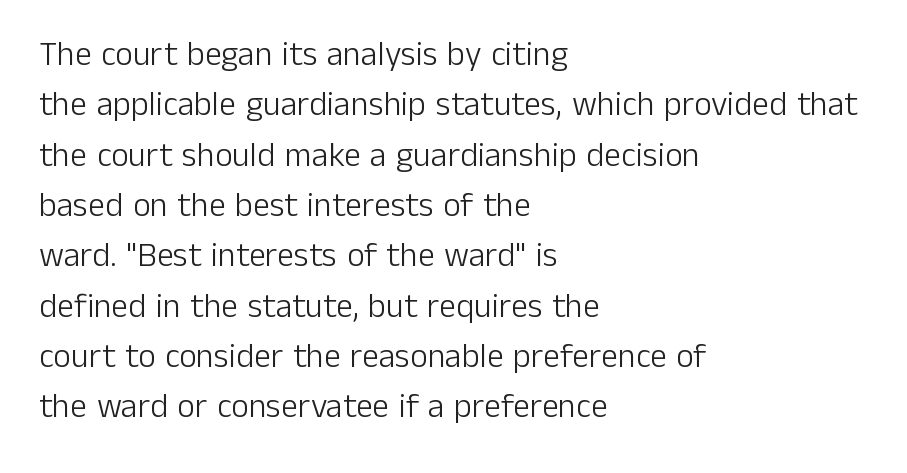
{"serif": "no", "italic": "no", "bold": "no", "weight": "light", "width": "normal", "stroke_contrast": "low", "x_height": "medium", "monospaced": "no", "underline": "no", "align": "left", "line_spacing": "normal", "line_spacing_ratio": 1.48, "letter_spacing": "normal", "letter_spacing_em": 0.0, "glyph_px": 34}
